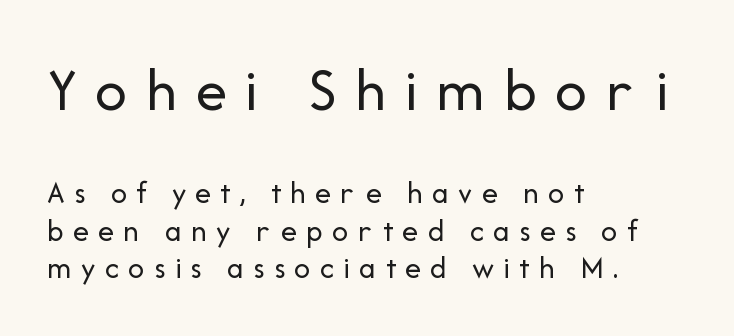
{"serif": "no", "italic": "no", "bold": "no", "weight": "regular", "width": "normal", "stroke_contrast": "low", "x_height": "medium", "monospaced": "no", "underline": "no", "align": "left", "line_spacing_ratio": 1.17, "letter_spacing": "wide", "letter_spacing_em": 0.29, "larger_block": "first", "size_ratio": 1.97, "glyph_px": 63}
